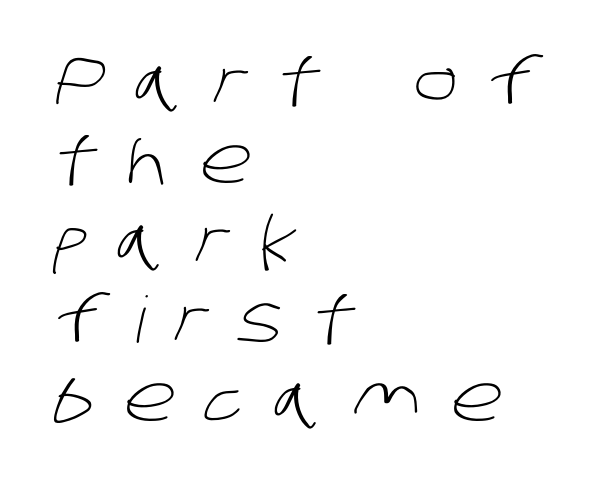
The passage shown is not bold in any degree. Proportional: the letters do not fall into vertical columns. Is the letter spacing exaggerated? Yes — the characters are pushed far apart. Descenders hang freely into open space. These lines stack with their left ends in a neat column.
